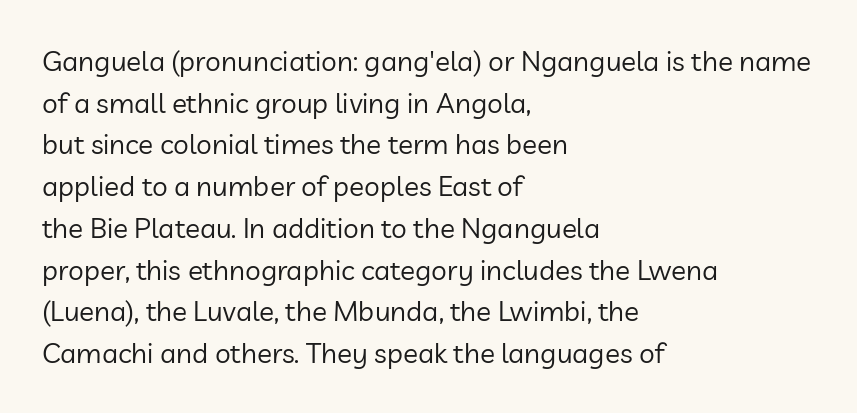
Clear beneath every line of the passage. The rows are spaced the way most documents space them. The tracking reads as untouched default to a designer's eye. The characters are drawn with everyday or finer stroke widths.
